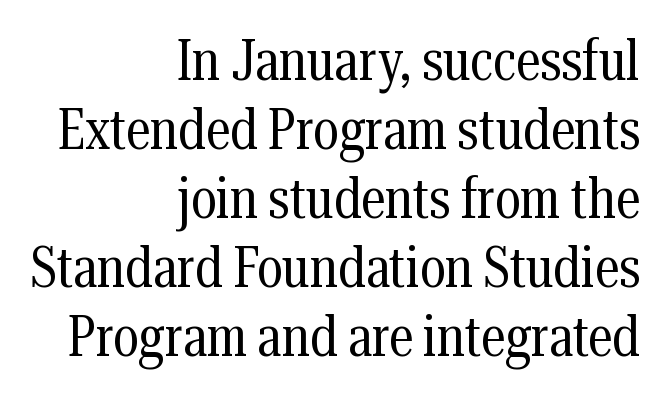
Q: Is the text bold? A: No.
Q: Is the text italic (slanted)? A: No, it is upright.
Q: Is the typeface a serif or a sans-serif typeface? A: Serif.
Q: Is the text underlined? A: No.
Q: How is the paragraph aligned? A: Right-aligned.
Q: Is the spacing between letters normal or unusually wide? A: Normal.
Q: Width (condensed, normal, or wide)? A: Condensed.
Q: Stroke contrast? A: Medium.
Q: x-height? A: Medium.
Q: Monospaced? A: No.
